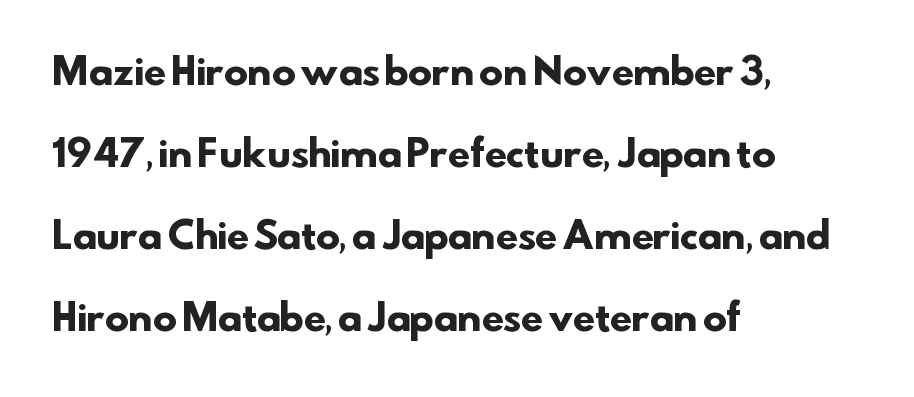
Q: Is the text bold? A: Yes.
Q: Is the typeface a serif or a sans-serif typeface? A: Sans-serif.
Q: Is the text underlined? A: No.
Q: How is the paragraph aligned? A: Left-aligned.
Q: Is the spacing between letters normal or unusually wide? A: Normal.
Q: Is the spacing between lines tight, normal or loose? A: Loose.
Q: Width (condensed, normal, or wide)? A: Normal.
Q: Stroke contrast? A: Low.
Q: x-height? A: Small.
Q: Monospaced? A: No.
